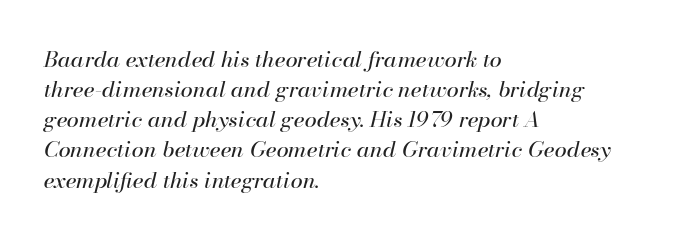
Q: Is the text bold? A: No.
Q: Is the text italic (slanted)? A: Yes, it leans right by about 13 degrees.
Q: Is the text underlined? A: No.
Q: How is the paragraph aligned? A: Left-aligned.
Q: Is the spacing between letters normal or unusually wide? A: Normal.
Q: Is the spacing between lines tight, normal or loose? A: Normal.
